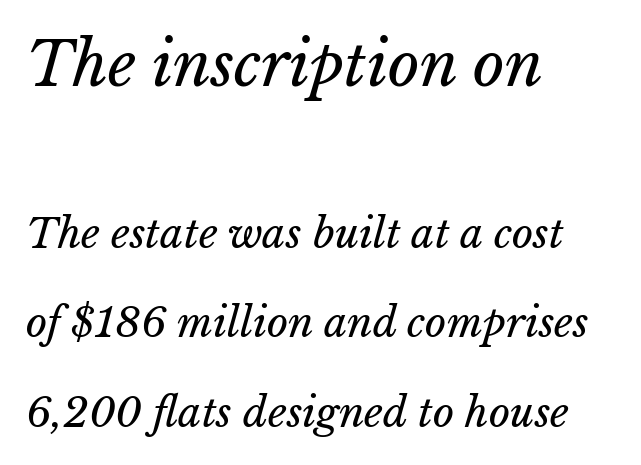
The image shows 61 px regular-weight type; set left-aligned, loose line spacing (2.18x), normal letter spacing, not underlined; the first (top) block is 1.49x larger; low stroke contrast and a medium x-height.
